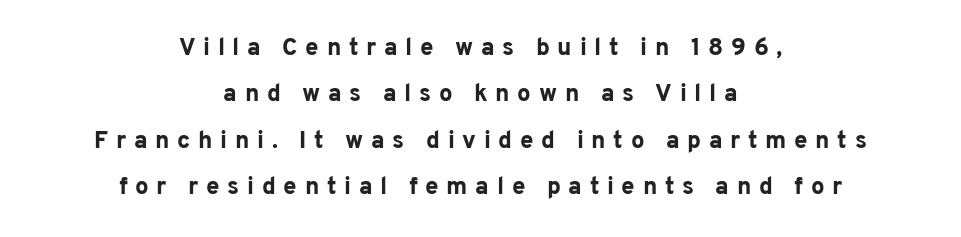
{"italic": "no", "bold": "yes", "underline": "no", "align": "center", "line_spacing": "loose", "line_spacing_ratio": 1.93, "letter_spacing": "wide", "letter_spacing_em": 0.32, "glyph_px": 24}
